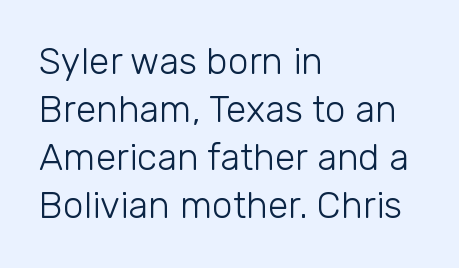
Heaviness? Minimal to ordinary, like unemphasized prose. The type sits square on the baseline with zero lean. The text was rendered using a sans face with plain stroke endings. Line spacing here is normal. Do the characters align in a grid? No, the font is proportional. These lines are set flush left with a ragged right edge.
